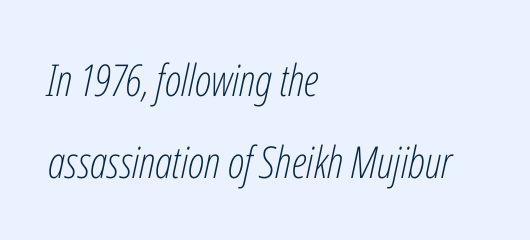
Q: Is the text bold? A: No.
Q: Is the text italic (slanted)? A: Yes, it leans right by about 12 degrees.
Q: Is the text underlined? A: No.
Q: How is the paragraph aligned? A: Left-aligned.
Q: Is the spacing between letters normal or unusually wide? A: Normal.
Q: Width (condensed, normal, or wide)? A: Condensed.
Q: Stroke contrast? A: Low.
Q: x-height? A: Medium.
Q: Monospaced? A: No.
